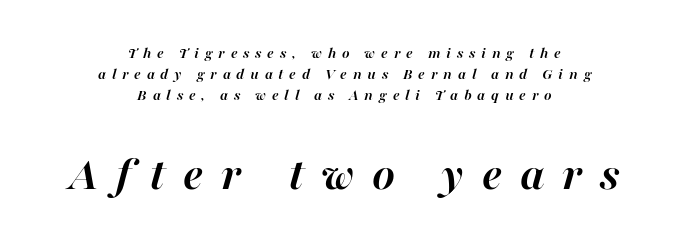
{"italic": "yes", "lean": "right", "slant_degrees": 16, "bold": "yes", "weight": "semibold", "width": "normal", "stroke_contrast": "high", "x_height": "medium", "monospaced": "no", "underline": "no", "align": "center", "line_spacing": "normal", "line_spacing_ratio": 1.3, "letter_spacing": "wide", "letter_spacing_em": 0.36, "larger_block": "second", "size_ratio": 3.06, "glyph_px": 49}
